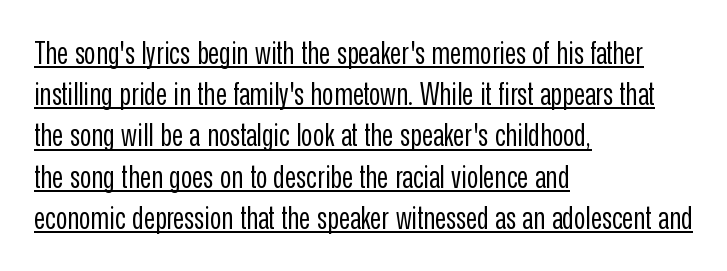
The image shows 31 px regular-weight, condensed sans-serif type, upright; set left-aligned, normal line spacing (1.33x), normal letter spacing, underlined; low stroke contrast and a medium x-height.
